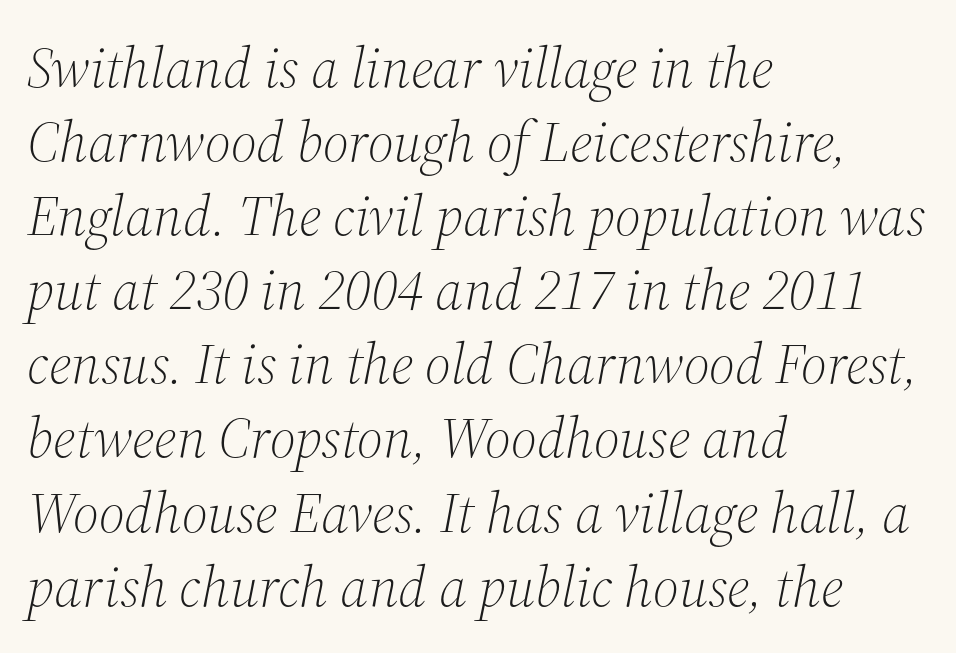
Q: Is the text bold? A: No.
Q: Is the text italic (slanted)? A: Yes, it leans right by about 12 degrees.
Q: Is the typeface a serif or a sans-serif typeface? A: Serif.
Q: Is the text underlined? A: No.
Q: How is the paragraph aligned? A: Left-aligned.
Q: Is the spacing between letters normal or unusually wide? A: Normal.
Q: Is the spacing between lines tight, normal or loose? A: Normal.
Q: Width (condensed, normal, or wide)? A: Normal.
Q: Stroke contrast? A: Medium.
Q: x-height? A: Medium.
Q: Monospaced? A: No.
